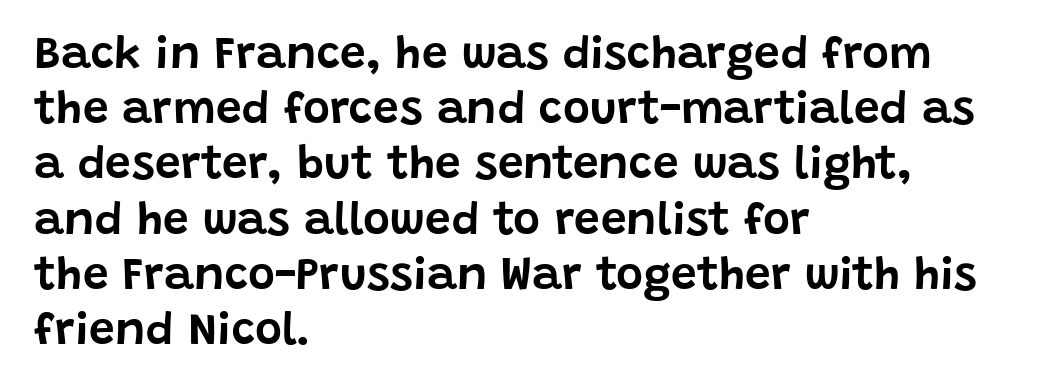
The image shows 46 px sans-serif type, upright; set left-aligned, line spacing 1.2x, normal letter spacing, not underlined; low stroke contrast and a large x-height.
